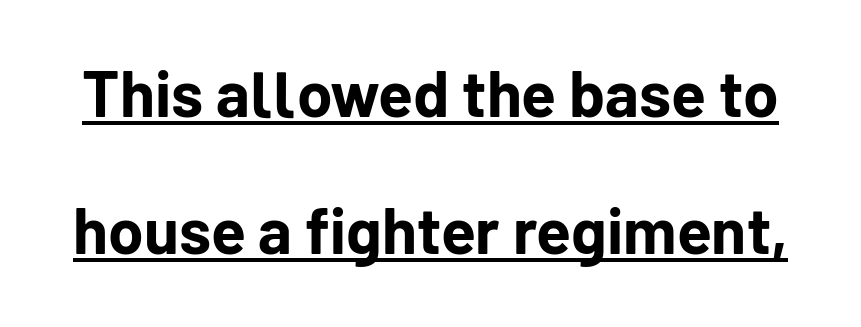
Q: Is the text bold? A: Yes.
Q: Is the text italic (slanted)? A: No, it is upright.
Q: Is the typeface a serif or a sans-serif typeface? A: Sans-serif.
Q: Is the text underlined? A: Yes.
Q: Is the spacing between letters normal or unusually wide? A: Normal.
Q: Is the spacing between lines tight, normal or loose? A: Loose.
Q: Width (condensed, normal, or wide)? A: Normal.
Q: Stroke contrast? A: Low.
Q: x-height? A: Medium.
Q: Monospaced? A: No.
